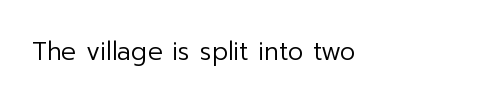
The image shows 25 px text type, upright; set normal letter spacing, not underlined.
